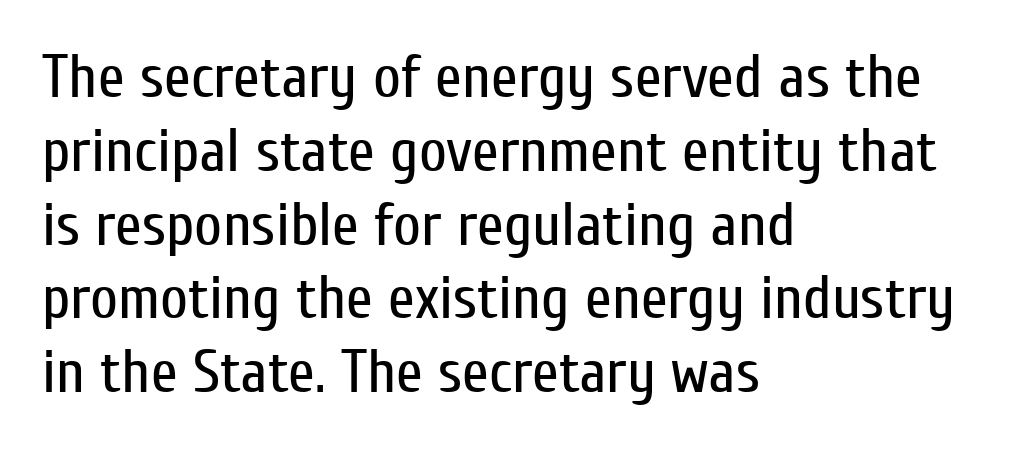
Q: Is the text bold? A: No.
Q: Is the text italic (slanted)? A: No, it is upright.
Q: Is the typeface a serif or a sans-serif typeface? A: Sans-serif.
Q: Is the text underlined? A: No.
Q: How is the paragraph aligned? A: Left-aligned.
Q: Is the spacing between letters normal or unusually wide? A: Normal.
Q: Width (condensed, normal, or wide)? A: Condensed.
Q: Stroke contrast? A: Low.
Q: x-height? A: Medium.
Q: Monospaced? A: No.
